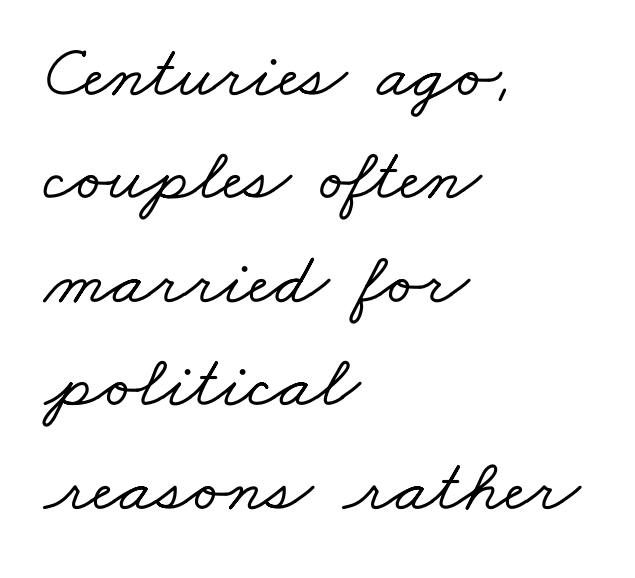
Interline gaps are of average width in this sample. Check the space under the baseline: it is left empty. This rendering uses left alignment, leaving the right contour irregular. Spacing between characters is what you'd get straight out of the box. Each letter's strokes conclude with small projecting serifs.
